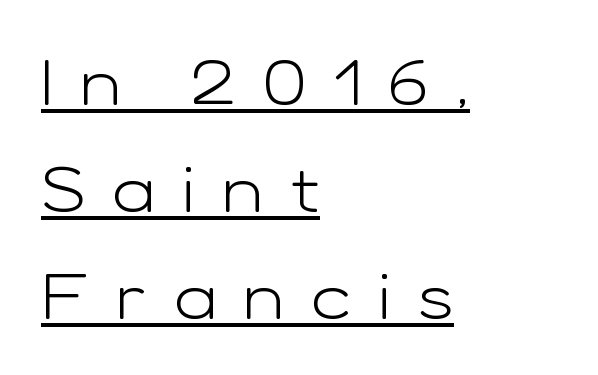
{"serif": "no", "italic": "no", "bold": "no", "weight": "light", "width": "wide", "stroke_contrast": "low", "x_height": "medium", "monospaced": "no", "underline": "yes", "align": "left", "line_spacing": "normal", "line_spacing_ratio": 1.67, "letter_spacing": "wide", "letter_spacing_em": 0.42, "glyph_px": 64}
